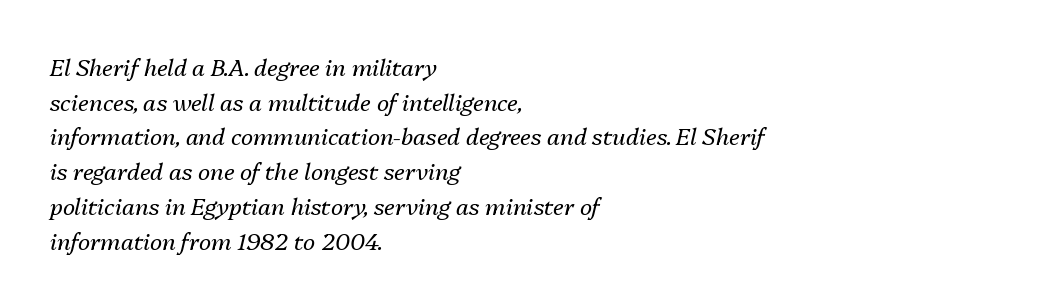
Heft: none added — not bold. A typesetter would call this zero additional tracking. Check the space under the baseline: it is left empty. Designer's note — italics engaged. The ragged edge is on the right, which tells us the setting is flush left.
